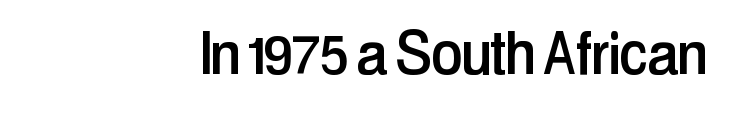
Every row of glyphs terminates at an identical x-position on the right. Has an underline been added? It has not. Each letter keeps its own natural width here, so spacing adapts to shape. Spacing between characters is what you'd get straight out of the box. Notice how the stems are strictly vertical — no italics here.
